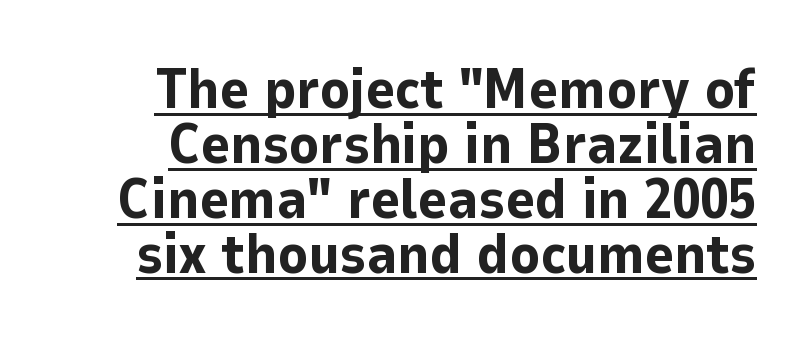
Q: Is the text bold? A: Yes.
Q: Is the text italic (slanted)? A: No, it is upright.
Q: Is the typeface a serif or a sans-serif typeface? A: Sans-serif.
Q: Is the text underlined? A: Yes.
Q: Is the spacing between letters normal or unusually wide? A: Normal.
Q: Is the spacing between lines tight, normal or loose? A: Tight.
Q: Width (condensed, normal, or wide)? A: Normal.
Q: Stroke contrast? A: Low.
Q: x-height? A: Medium.
Q: Monospaced? A: No.
